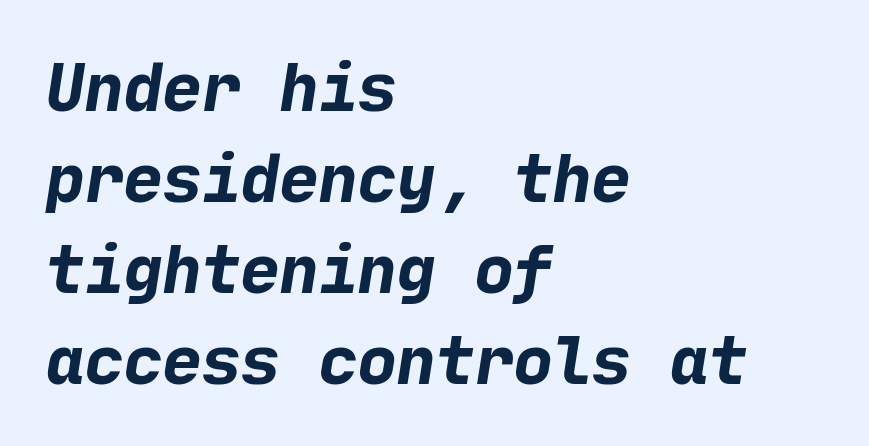
Successive baselines arrive at the customary interval. One-word summary of the alignment: left. These lines are composed in type without serifs. The space directly below the letters is spotless. The font is running at its bold setting.
